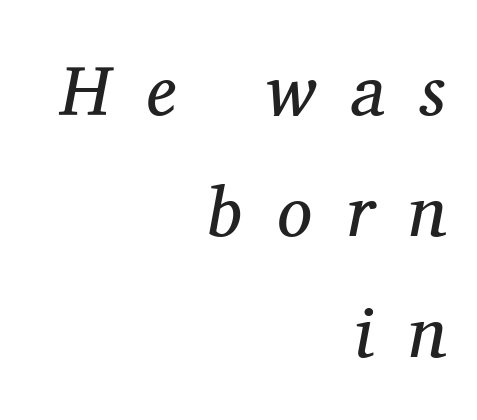
{"serif": "yes", "italic": "yes", "lean": "right", "slant_degrees": 11, "bold": "no", "weight": "regular", "width": "normal", "stroke_contrast": "medium", "x_height": "medium", "monospaced": "no", "underline": "no", "align": "right", "line_spacing_ratio": 1.73, "letter_spacing": "wide", "letter_spacing_em": 0.5, "glyph_px": 70}
